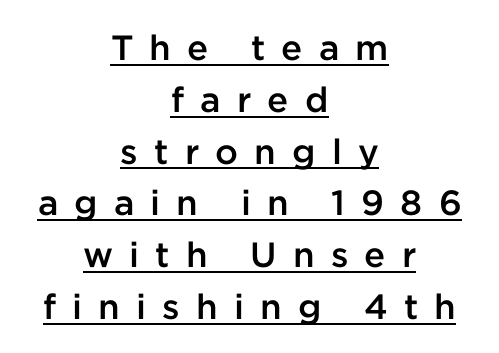
{"serif": "no", "italic": "no", "bold": "semi", "weight": "semibold", "width": "normal", "stroke_contrast": "low", "x_height": "medium", "monospaced": "no", "underline": "yes", "align": "center", "line_spacing": "normal", "line_spacing_ratio": 1.48, "letter_spacing": "wide", "letter_spacing_em": 0.46, "glyph_px": 35}
